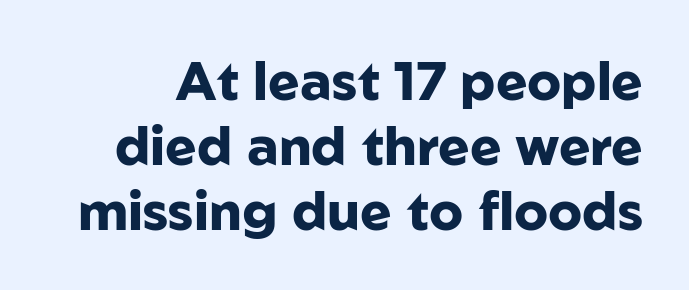
Ordinary non-slanted type is in use. Underlining? Definitely not there. A typesetter would label this face a sans. Think of a printed novel: that variable character pitch is what you see here.
